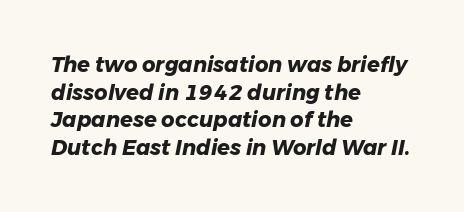
The image shows 21 px bold type, italic (leaning right); set left-aligned, normal line spacing (1.31x), normal letter spacing, not underlined.
